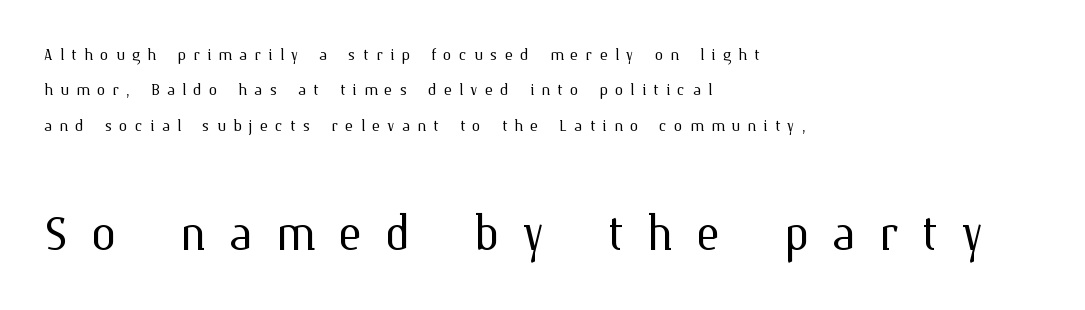
The passage is arranged the way most books set body copy — flush left. The specimen reads as upright at a glance. Observe the wide spacing: letters keep a clear distance from each other. No word sits above an underline. The passage shown is typed in a proportional face where columns would drift. Character size in the trailing block exceeds that of the leading block.
